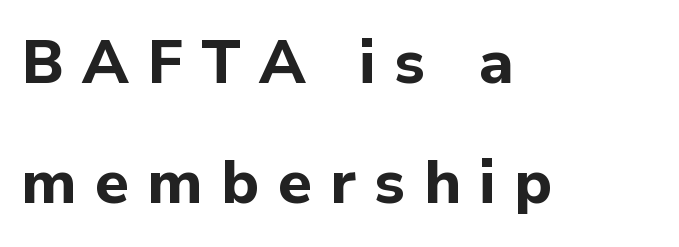
Summary of vertical rhythm: relaxed, with wide interline spacing. Anything drawn beneath the words? Only blank space. Each glyph is drawn with heavy, bold strokes. The rendering uses natural spacing where letterforms have individual widths. This sample is left-justified, so line endings fall wherever the words run out.
